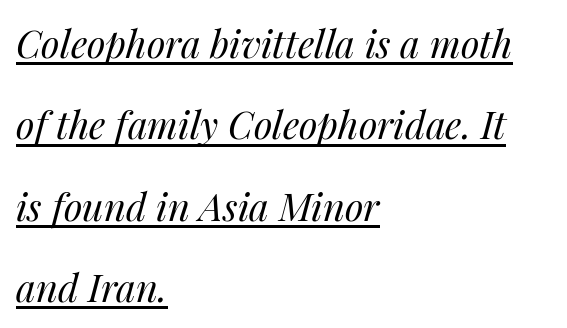
{"italic": "yes", "lean": "right", "slant_degrees": 14, "bold": "no", "weight": "regular", "width": "normal", "stroke_contrast": "medium", "x_height": "medium", "monospaced": "no", "underline": "yes", "align": "left", "line_spacing": "loose", "line_spacing_ratio": 2.14, "letter_spacing": "normal", "letter_spacing_em": 0.0, "glyph_px": 38}
